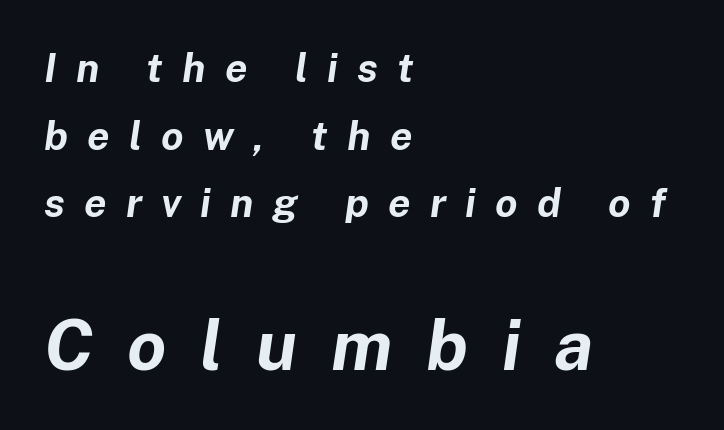
Q: Is the text bold? A: Yes.
Q: Is the text italic (slanted)? A: Yes, it leans right by about 8 degrees.
Q: Is the text underlined? A: No.
Q: How is the paragraph aligned? A: Left-aligned.
Q: Is the spacing between letters normal or unusually wide? A: Unusually wide.
Q: Is the spacing between lines tight, normal or loose? A: Normal.
Q: Which block of text is set in a larger size, the first (top) or the second (bottom)? A: The second (bottom) one.
Q: Width (condensed, normal, or wide)? A: Normal.
Q: Stroke contrast? A: Low.
Q: x-height? A: Medium.
Q: Monospaced? A: No.
